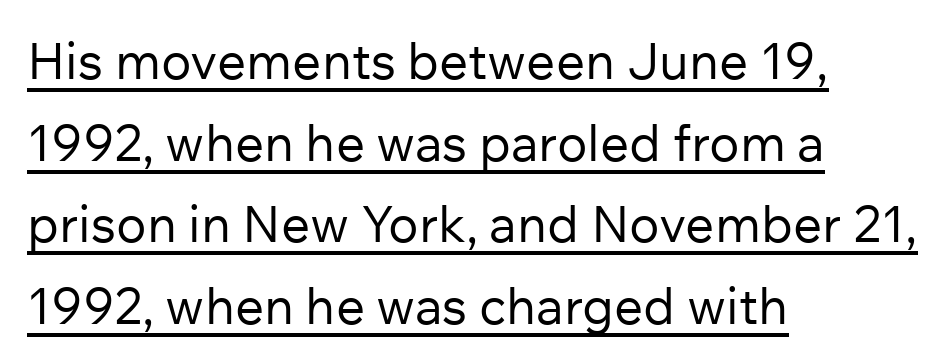
This sample is left-justified, so line endings fall wherever the words run out. You could call the tracking neutral — neither tight nor loose. Like a heading marked for emphasis, these lines bear an underscore. No heavy texture on the line: the type isn't bold. The lettering holds an erect, upright posture throughout. Think of a printed novel: that variable character pitch is what you see here.
